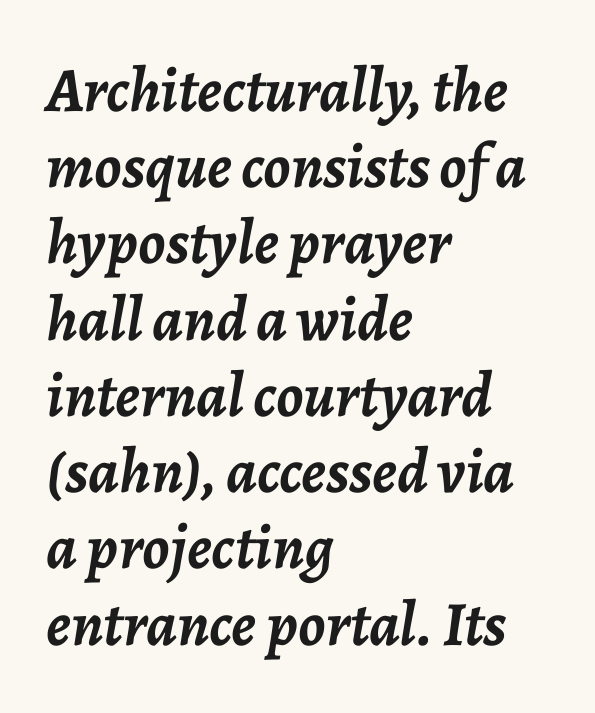
{"italic": "yes", "lean": "right", "slant_degrees": 7, "bold": "yes", "weight": "semibold", "width": "normal", "stroke_contrast": "low", "x_height": "medium", "monospaced": "no", "underline": "no", "align": "left", "line_spacing_ratio": 1.21, "letter_spacing": "normal", "letter_spacing_em": 0.0, "glyph_px": 63}
